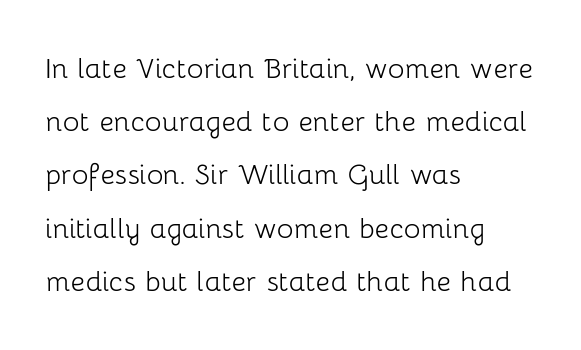
Q: Is the text bold? A: No.
Q: Is the text italic (slanted)? A: No, it is upright.
Q: Is the typeface a serif or a sans-serif typeface? A: Sans-serif.
Q: Is the text underlined? A: No.
Q: How is the paragraph aligned? A: Left-aligned.
Q: Is the spacing between letters normal or unusually wide? A: Normal.
Q: Is the spacing between lines tight, normal or loose? A: Normal.
Q: Width (condensed, normal, or wide)? A: Normal.
Q: Stroke contrast? A: Low.
Q: x-height? A: Medium.
Q: Monospaced? A: No.
